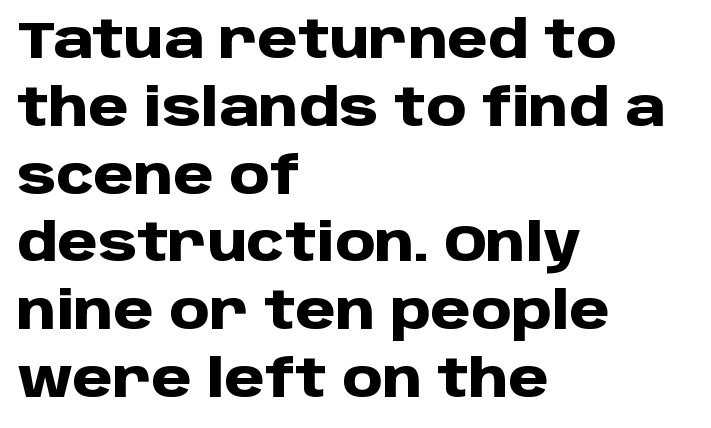
The image shows 51 px heavy sans-serif type, upright; set left-aligned, normal line spacing (1.33x), normal letter spacing, not underlined; low stroke contrast and a large x-height.
